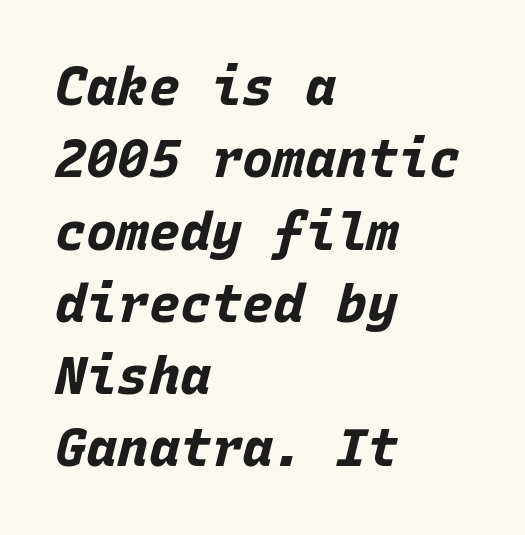
Note the uniform advance width — an 'i' takes as much space as an 'm'. When letters slant like this, we call the style italic. You could call the tracking neutral — neither tight nor loose. If you drew a ruler down the left edge, every line would touch it. Evenly set lines give the paragraph a standard silhouette. Any mark beneath the type? The region is blank.
